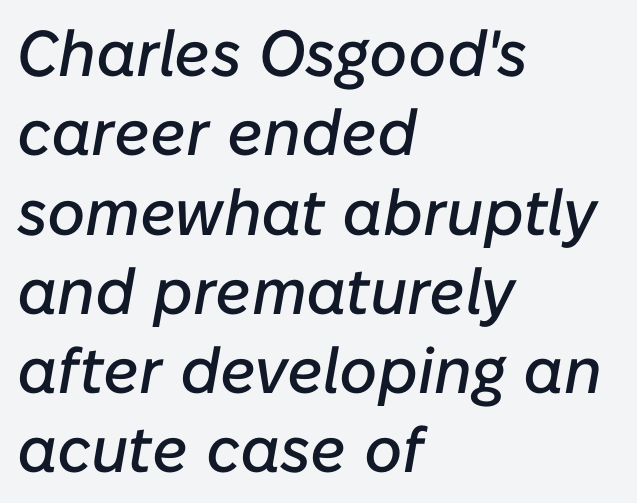
The image shows 65 px text type, italic (leaning right); set left-aligned, line spacing 1.22x, normal letter spacing, not underlined; low stroke contrast and a medium x-height.
